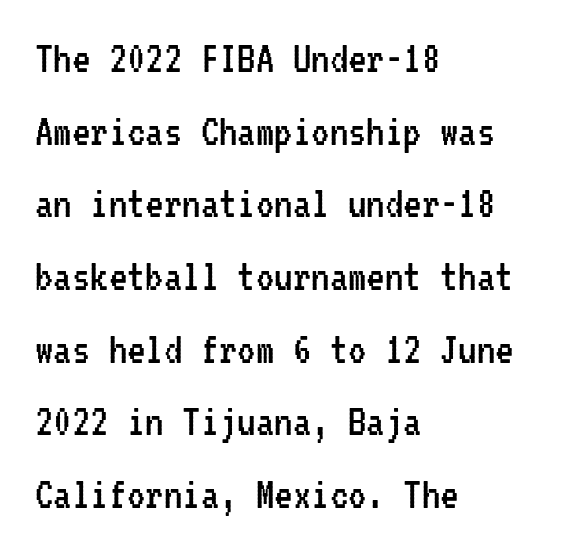
Rule under the text: the space is simply empty. The lines are quadded left. The rendering shows plain stroke endings on the letterforms — a sans-serif design. This reads as an unemphasized weight, regular at the heaviest. Each word holds together tightly as a unit, with standard inter-letter gaps.
